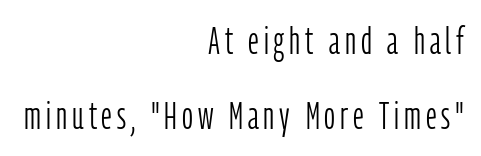
The image shows 38 px light, condensed sans-serif type, upright; set right-aligned, loose line spacing (1.98x), not underlined; low stroke contrast and a medium x-height.
